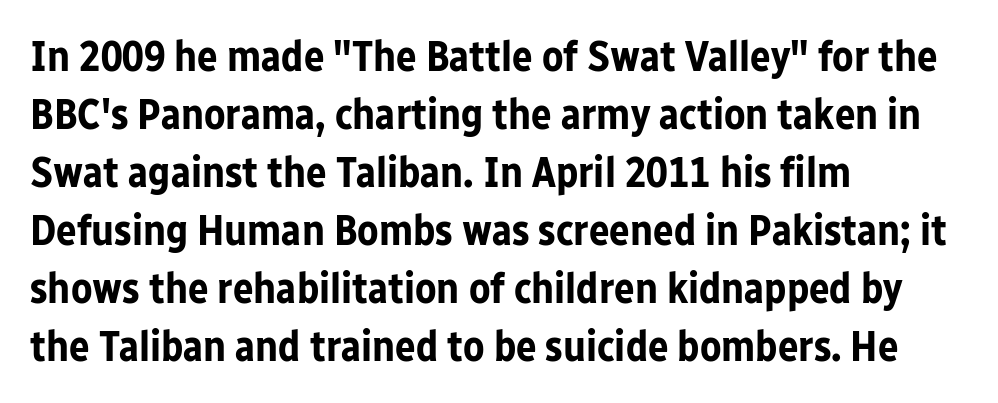
Q: Is the text bold? A: Yes.
Q: Is the text italic (slanted)? A: No, it is upright.
Q: Is the typeface a serif or a sans-serif typeface? A: Sans-serif.
Q: Is the text underlined? A: No.
Q: How is the paragraph aligned? A: Left-aligned.
Q: Is the spacing between letters normal or unusually wide? A: Normal.
Q: Is the spacing between lines tight, normal or loose? A: Normal.
Q: Width (condensed, normal, or wide)? A: Normal.
Q: Stroke contrast? A: Low.
Q: x-height? A: Medium.
Q: Monospaced? A: No.
